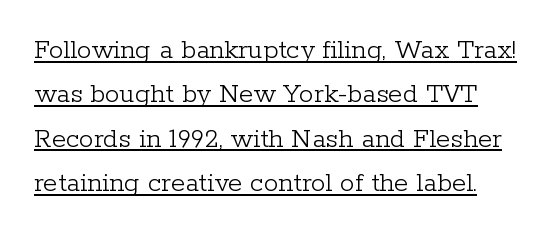
Q: Is the text bold? A: No.
Q: Is the text italic (slanted)? A: No, it is upright.
Q: Is the typeface a serif or a sans-serif typeface? A: Serif.
Q: Is the text underlined? A: Yes.
Q: Is the spacing between letters normal or unusually wide? A: Normal.
Q: Is the spacing between lines tight, normal or loose? A: Normal.
Q: Width (condensed, normal, or wide)? A: Normal.
Q: Stroke contrast? A: Low.
Q: x-height? A: Medium.
Q: Monospaced? A: No.
